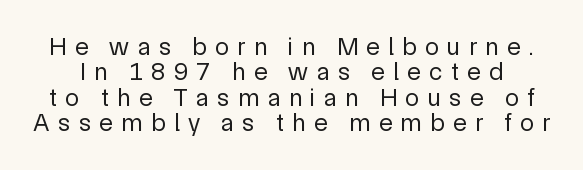
Q: Is the text bold? A: No.
Q: Is the text italic (slanted)? A: No, it is upright.
Q: Is the text underlined? A: No.
Q: Is the spacing between letters normal or unusually wide? A: Unusually wide.
Q: Is the spacing between lines tight, normal or loose? A: Tight.
